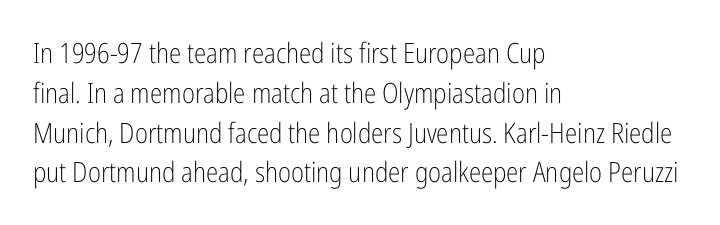
Beneath every word, the page is bare. No heavy texture on the line: the type isn't bold. Quick note: interline space is typical. Letterform terminals end flat and unadorned throughout the passage. Varying glyph widths throughout — classic text-font behaviour. Vertical strokes here are truly vertical.
